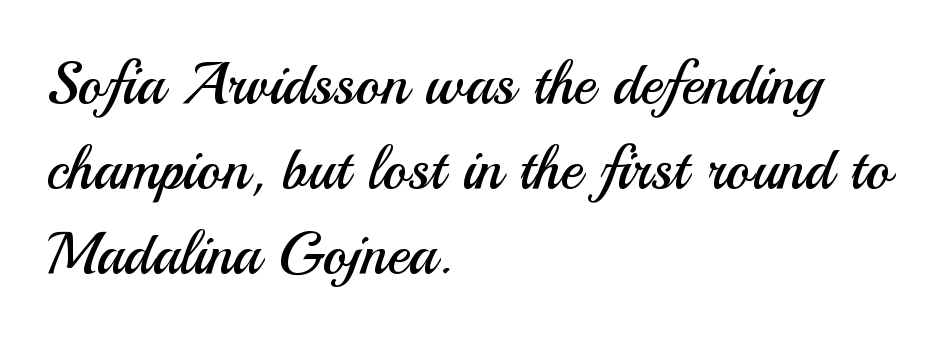
If you drew a ruler down the left edge, every line would touch it. Stroke thickness stays within the range of a standard reading face or lighter. Are there feet on the stems? There aren't — it's a sans. These lines are rendered in a variable-pitch font.
